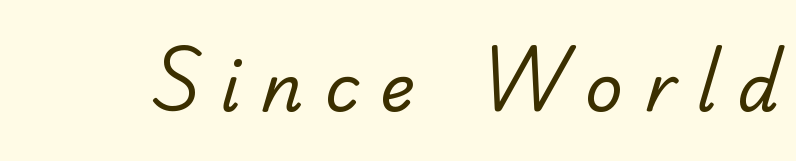
{"serif": "yes", "bold": "no", "weight": "regular", "width": "normal", "stroke_contrast": "low", "x_height": "small", "monospaced": "no", "underline": "no", "letter_spacing": "wide", "letter_spacing_em": 0.32, "glyph_px": 66}
